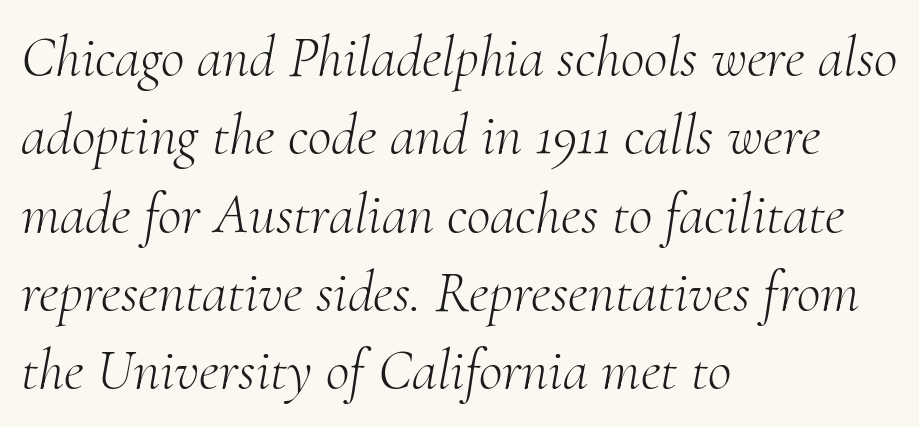
The image shows 58 px light serif type, italic (leaning right); set left-aligned, normal line spacing (1.35x), normal letter spacing, not underlined; medium stroke contrast and a small x-height.
